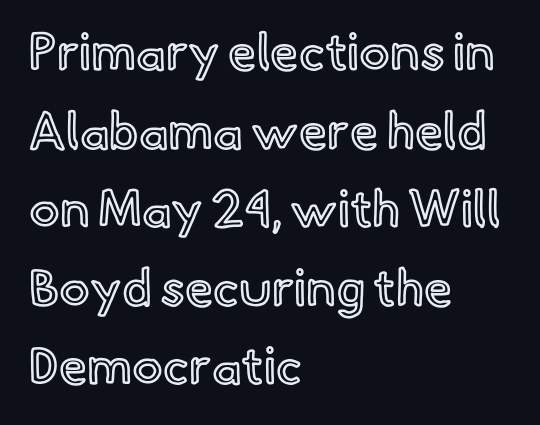
No extra tracking has been applied to these lines. The rendering uses natural spacing where letterforms have individual widths. Is there much room between lines? A standard amount, neither cramped nor airy. Characters remain perfectly vertical along every line.
